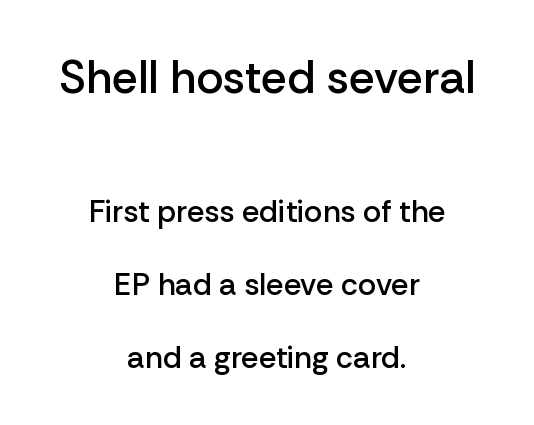
Q: Is the text bold? A: Semi-bold.
Q: Is the text italic (slanted)? A: No, it is upright.
Q: Is the typeface a serif or a sans-serif typeface? A: Sans-serif.
Q: Is the text underlined? A: No.
Q: How is the paragraph aligned? A: Centered.
Q: Is the spacing between letters normal or unusually wide? A: Normal.
Q: Is the spacing between lines tight, normal or loose? A: Loose.
Q: Which block of text is set in a larger size, the first (top) or the second (bottom)? A: The first (top) one.
Q: Width (condensed, normal, or wide)? A: Normal.
Q: Stroke contrast? A: Low.
Q: x-height? A: Medium.
Q: Monospaced? A: No.
